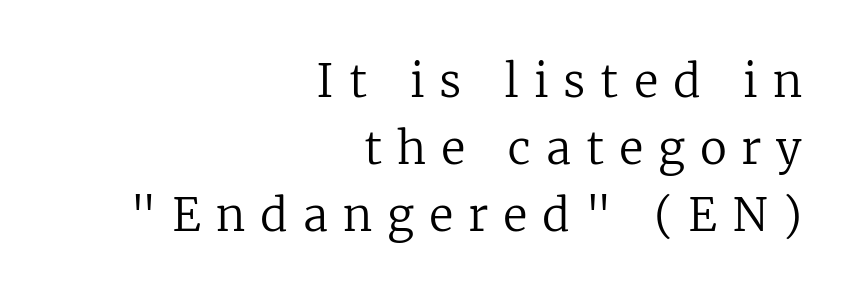
Q: Is the text bold? A: No.
Q: Is the text italic (slanted)? A: No, it is upright.
Q: Is the typeface a serif or a sans-serif typeface? A: Serif.
Q: Is the text underlined? A: No.
Q: How is the paragraph aligned? A: Right-aligned.
Q: Is the spacing between letters normal or unusually wide? A: Unusually wide.
Q: Is the spacing between lines tight, normal or loose? A: Normal.
Q: Width (condensed, normal, or wide)? A: Normal.
Q: Stroke contrast? A: Low.
Q: x-height? A: Medium.
Q: Monospaced? A: No.
